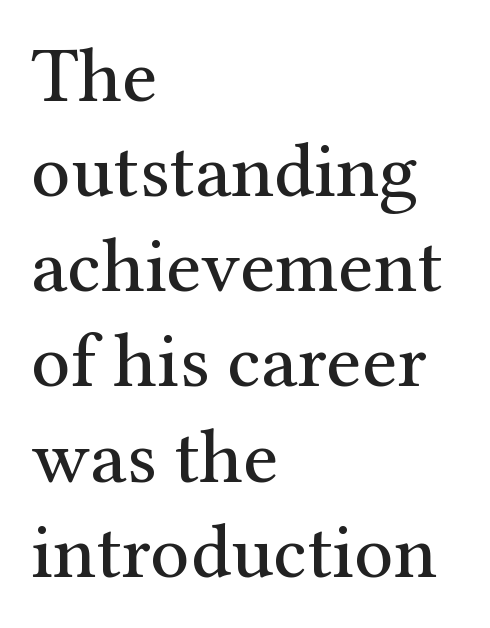
{"serif": "yes", "italic": "no", "bold": "no", "weight": "regular", "width": "normal", "stroke_contrast": "medium", "x_height": "medium", "monospaced": "no", "underline": "no", "align": "left", "line_spacing_ratio": 1.22, "letter_spacing": "normal", "letter_spacing_em": 0.0, "glyph_px": 78}
